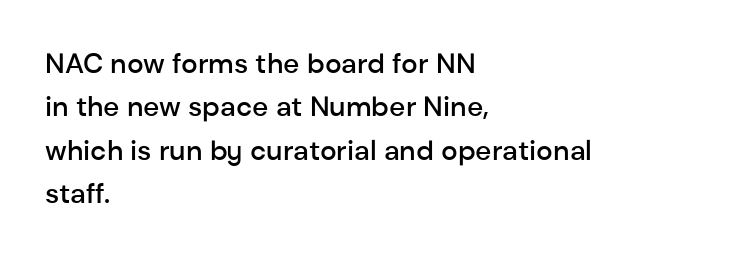
This sample uses an upright cut, with every glyph sitting square on the baseline. Regular leading. Proportional: the letters do not fall into vertical columns. Its strokes are somewhat broadened, the hallmark of semibold type.
